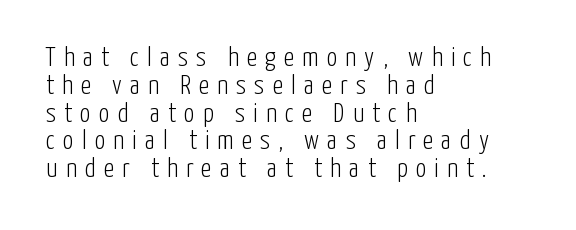
Q: Is the text bold? A: No.
Q: Is the text italic (slanted)? A: No, it is upright.
Q: Is the text underlined? A: No.
Q: How is the paragraph aligned? A: Left-aligned.
Q: Is the spacing between letters normal or unusually wide? A: Unusually wide.
Q: Is the spacing between lines tight, normal or loose? A: Tight.
